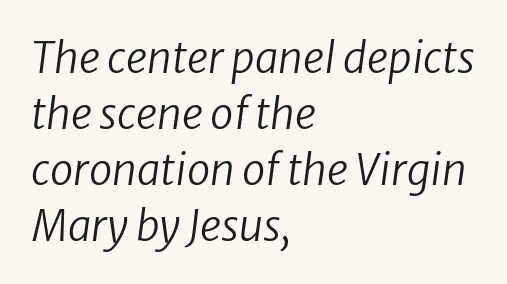
{"italic": "yes", "lean": "right", "slant_degrees": 8, "bold": "no", "weight": "regular", "width": "normal", "stroke_contrast": "low", "x_height": "medium", "monospaced": "no", "underline": "no", "align": "left", "line_spacing": "normal", "line_spacing_ratio": 1.33, "letter_spacing": "normal", "letter_spacing_em": 0.0, "glyph_px": 42}
